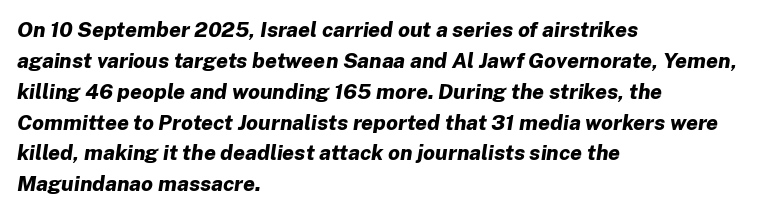
The image shows 21 px bold type, italic (leaning right); set left-aligned, normal line spacing (1.47x), normal letter spacing, not underlined.
